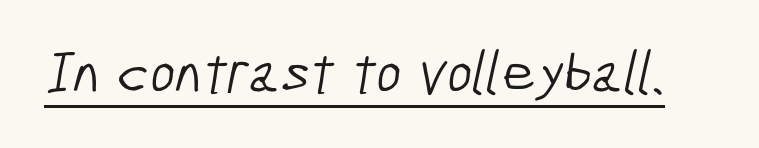
Q: Is the text bold? A: No.
Q: Is the typeface a serif or a sans-serif typeface? A: Sans-serif.
Q: Is the text underlined? A: Yes.
Q: Is the spacing between letters normal or unusually wide? A: Normal.
Q: Width (condensed, normal, or wide)? A: Condensed.
Q: Stroke contrast? A: Low.
Q: x-height? A: Medium.
Q: Monospaced? A: No.
